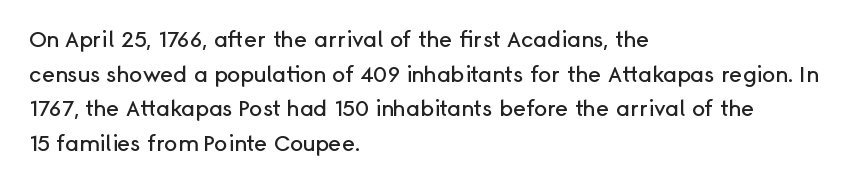
The image shows 22 px text type, upright; set left-aligned, normal line spacing (1.57x), normal letter spacing, not underlined.
